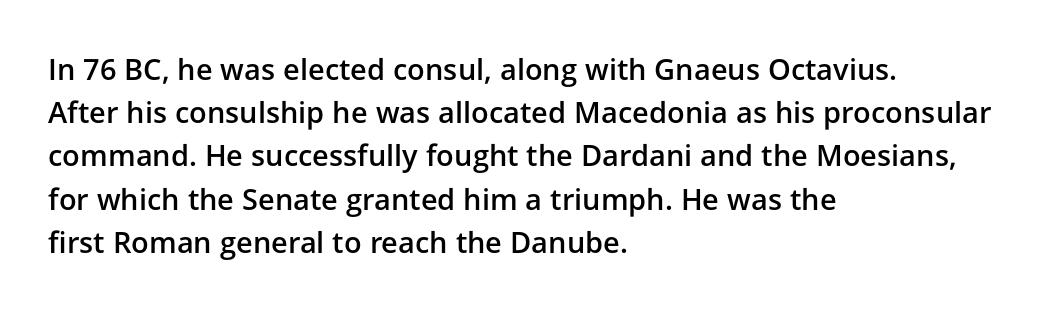
Q: Is the text bold? A: Semi-bold.
Q: Is the text italic (slanted)? A: No, it is upright.
Q: Is the typeface a serif or a sans-serif typeface? A: Sans-serif.
Q: Is the text underlined? A: No.
Q: How is the paragraph aligned? A: Left-aligned.
Q: Is the spacing between letters normal or unusually wide? A: Normal.
Q: Is the spacing between lines tight, normal or loose? A: Normal.
Q: Width (condensed, normal, or wide)? A: Normal.
Q: Stroke contrast? A: Low.
Q: x-height? A: Medium.
Q: Monospaced? A: No.
